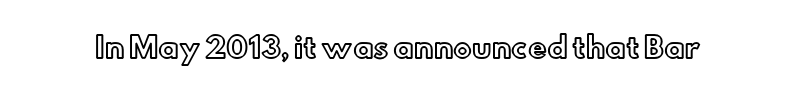
{"italic": "no", "width": "normal", "x_height": "small", "monospaced": "no", "underline": "no", "letter_spacing": "normal", "letter_spacing_em": 0.0, "glyph_px": 28}
